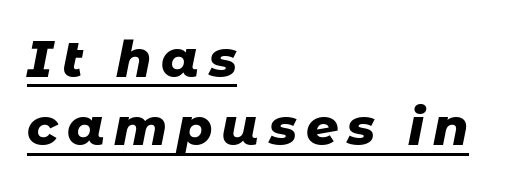
Note the varied advance widths — an 'i' is clearly narrower than an 'm'. Notice how descenders clear the ascenders below comfortably — that's standard leading. A typesetter would mark this as italic. Beneath each row of characters lies a ruled line. A student would call this left alignment; a typographer would say flush left, rag right. Look at the stroke-to-counter ratio: heavy, a bold.
